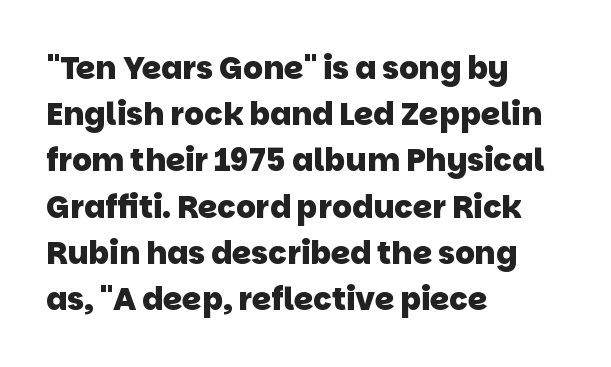
Typographic density is high because the face is bold. Tracking here is standard; glyphs follow each other at the usual distance. Beneath every word, the page is bare. Regular leading. Looks like regular typesetting: each glyph gets only the width it needs. The rag falls on the right side of this text block.
